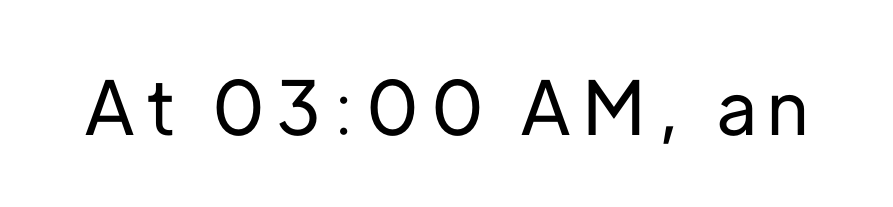
Serif or sans? Sans — the stroke terminals are bare. These lines were composed using upright roman letters. Here the designer chose a conventional face with non-uniform glyph widths. The area under the type is left untouched.
